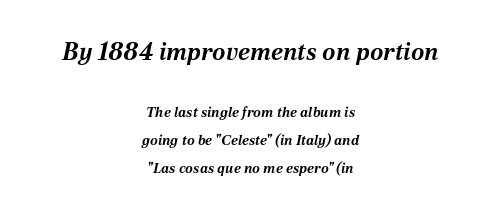
Short and long lines alike share a common midpoint. The gap between lines stays unmarked. Slanted lettering throughout. In terms of letterspacing, this is plain default setting. Plenty of ink on the page — the face is bold.
